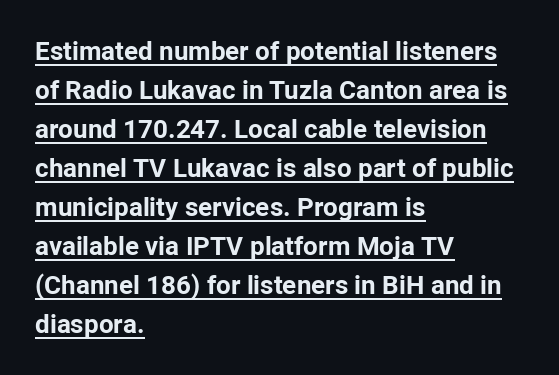
Q: Is the text bold? A: Yes.
Q: Is the text italic (slanted)? A: No, it is upright.
Q: Is the text underlined? A: Yes.
Q: How is the paragraph aligned? A: Left-aligned.
Q: Is the spacing between letters normal or unusually wide? A: Normal.
Q: Is the spacing between lines tight, normal or loose? A: Normal.
